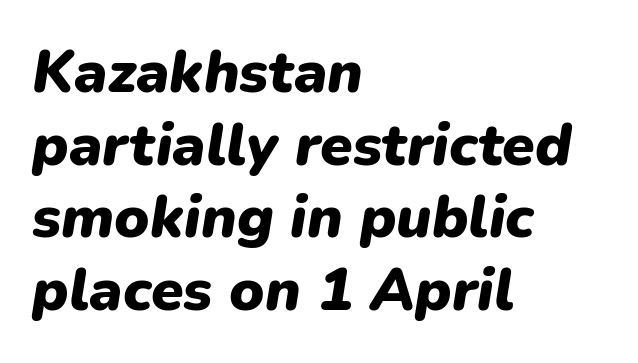
{"italic": "yes", "lean": "right", "slant_degrees": 9, "bold": "yes", "weight": "heavy", "width": "normal", "stroke_contrast": "low", "x_height": "medium", "monospaced": "no", "underline": "no", "align": "left", "line_spacing_ratio": 1.23, "letter_spacing": "normal", "letter_spacing_em": 0.0, "glyph_px": 59}
